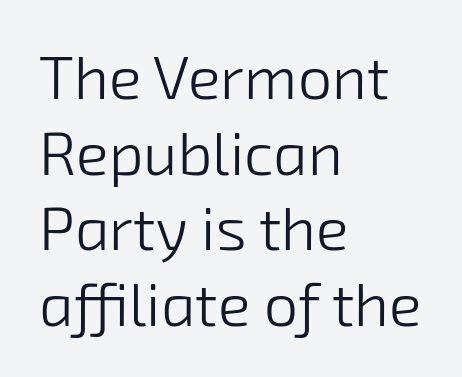
Is the block centered? No — it sits flush against the left margin. Classification — sans serif. The space beneath each line is pristine and unruled. Spacing between characters is what you'd get straight out of the box.
